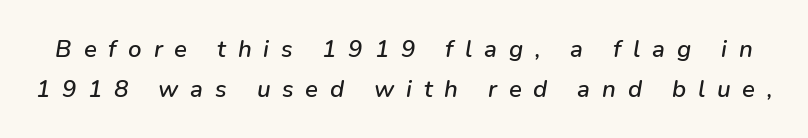
The rendering uses a moderate line-height, typical for paragraphs. The area under the type is left untouched. Between one letter and the next there's a generous, obvious gap. Compared with ordinary roman type, these characters are visibly tilted.
